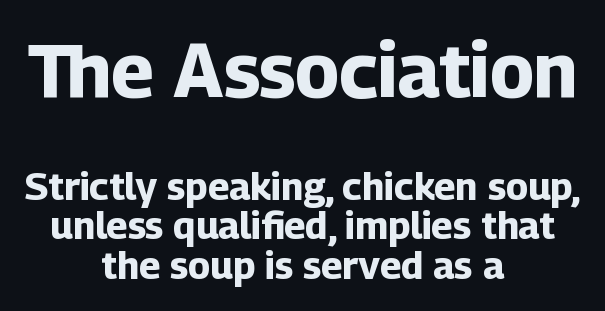
The image shows 76 px bold sans-serif type, upright; set centered, tight line spacing (1.04x), normal letter spacing, not underlined; the first (top) block is 2.0x larger; low stroke contrast and a medium x-height.
